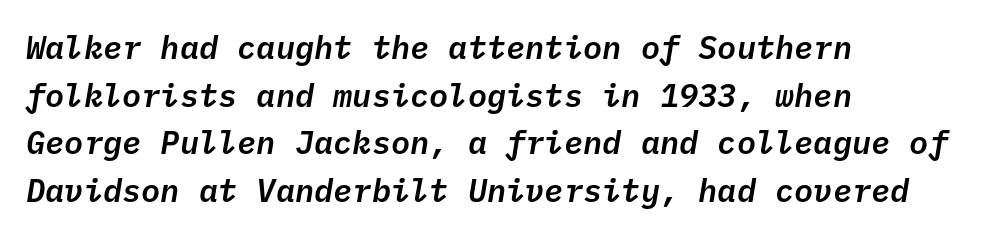
Q: Is the text italic (slanted)? A: Yes, it leans right by about 10 degrees.
Q: Is the text underlined? A: No.
Q: How is the paragraph aligned? A: Left-aligned.
Q: Is the spacing between letters normal or unusually wide? A: Normal.
Q: Is the spacing between lines tight, normal or loose? A: Normal.
Q: Width (condensed, normal, or wide)? A: Normal.
Q: Stroke contrast? A: Low.
Q: x-height? A: Medium.
Q: Monospaced? A: Yes.
